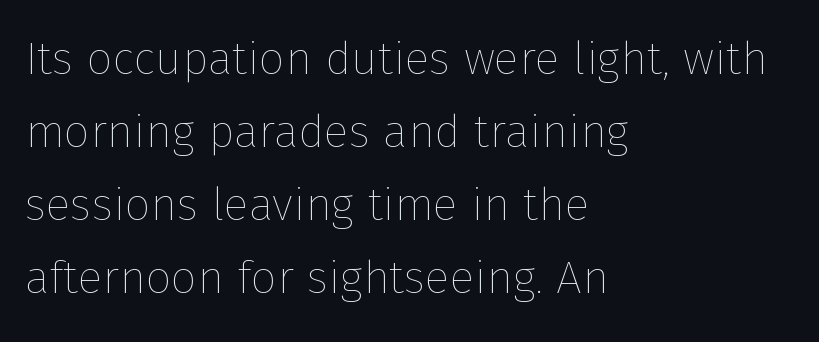
Q: Is the text bold? A: No.
Q: Is the text italic (slanted)? A: No, it is upright.
Q: Is the text underlined? A: No.
Q: How is the paragraph aligned? A: Left-aligned.
Q: Is the spacing between letters normal or unusually wide? A: Normal.
Q: Is the spacing between lines tight, normal or loose? A: Normal.
Q: Width (condensed, normal, or wide)? A: Normal.
Q: Stroke contrast? A: Low.
Q: x-height? A: Medium.
Q: Monospaced? A: No.
